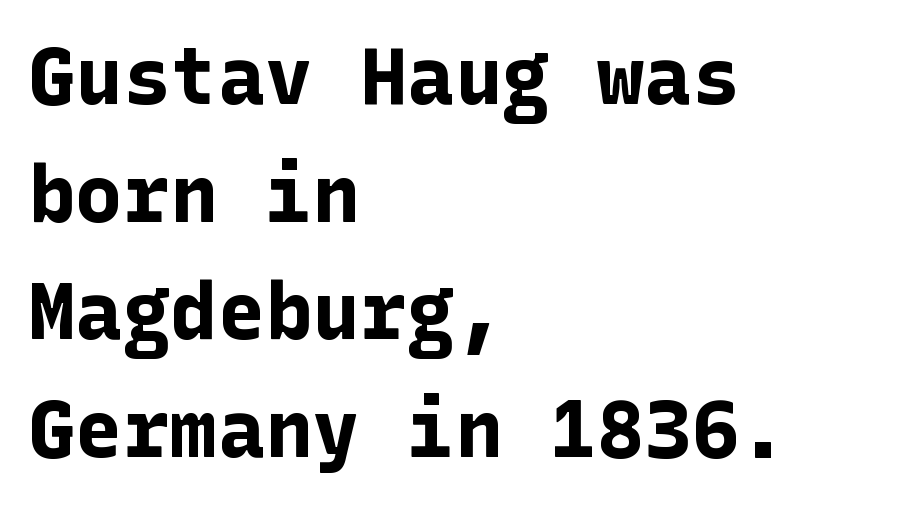
Horizontal alignment here is leftward, the default for most running prose. Bare-footed words on every line. Honestly, the letter spacing is just normal — you wouldn't notice it. Each glyph is drawn with heavy, bold strokes.
